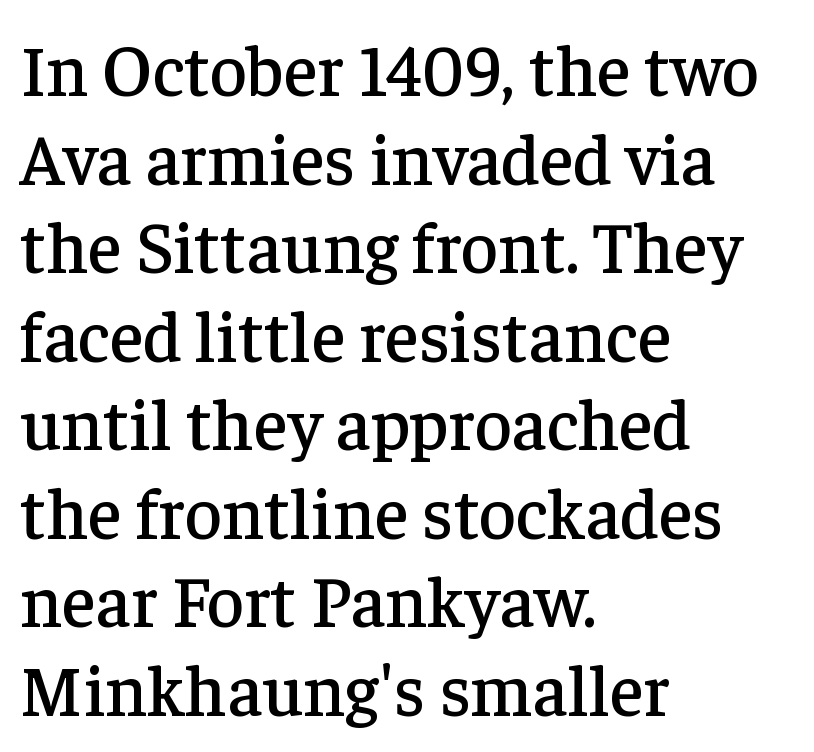
The image shows 72 px serif type, upright; set left-aligned, line spacing 1.23x, normal letter spacing, not underlined; low stroke contrast and a medium x-height.
